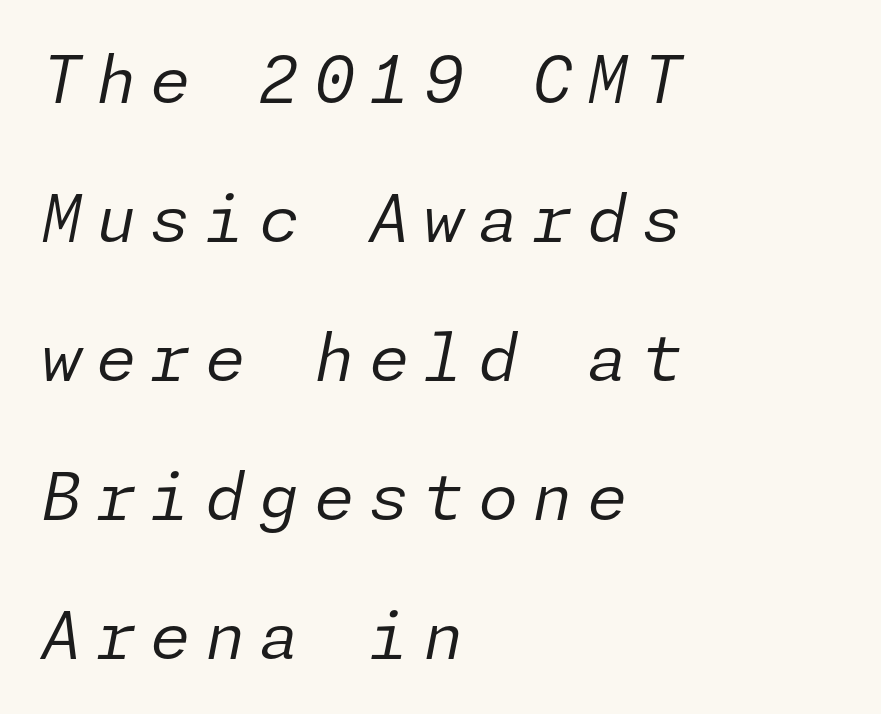
{"italic": "yes", "lean": "right", "slant_degrees": 11, "bold": "no", "weight": "regular", "width": "normal", "stroke_contrast": "low", "x_height": "medium", "underline": "no", "align": "left", "line_spacing": "loose", "line_spacing_ratio": 2.14, "letter_spacing": "wide", "letter_spacing_em": 0.22, "glyph_px": 65}
